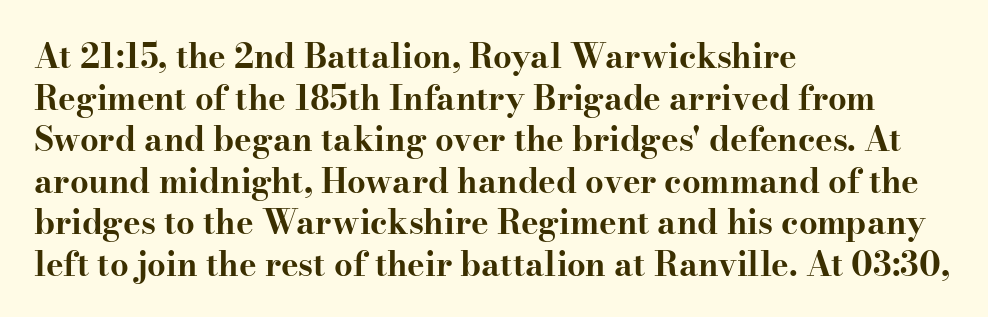
Varying glyph widths throughout — classic text-font behaviour. Each line starts at the same left margin while the right side varies. Short note: letters normally spaced. Bare-footed words on every line. How would I describe the line gaps? Plain and ordinary.
